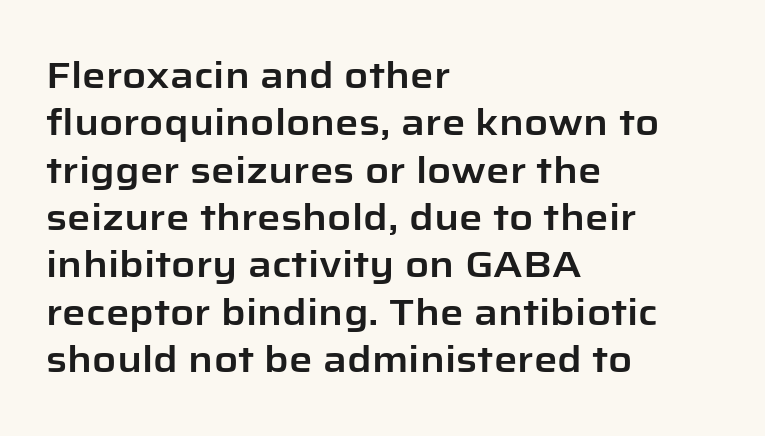
The image shows 37 px sans-serif type, upright; set left-aligned, normal line spacing (1.28x), normal letter spacing, not underlined; low stroke contrast and a medium x-height.
